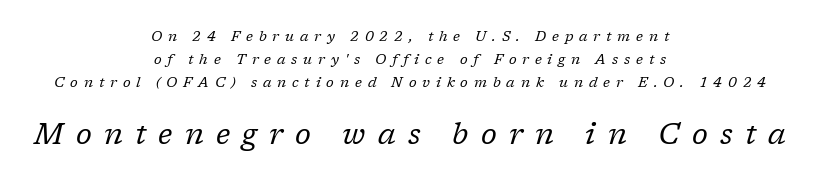
Look at the bottom of the vertical strokes: they flare into serifs here. Visually, the bottom section dominates because its glyphs are scaled up. The space between consecutive lines is moderate. Observe the wide spacing: letters keep a clear distance from each other.
